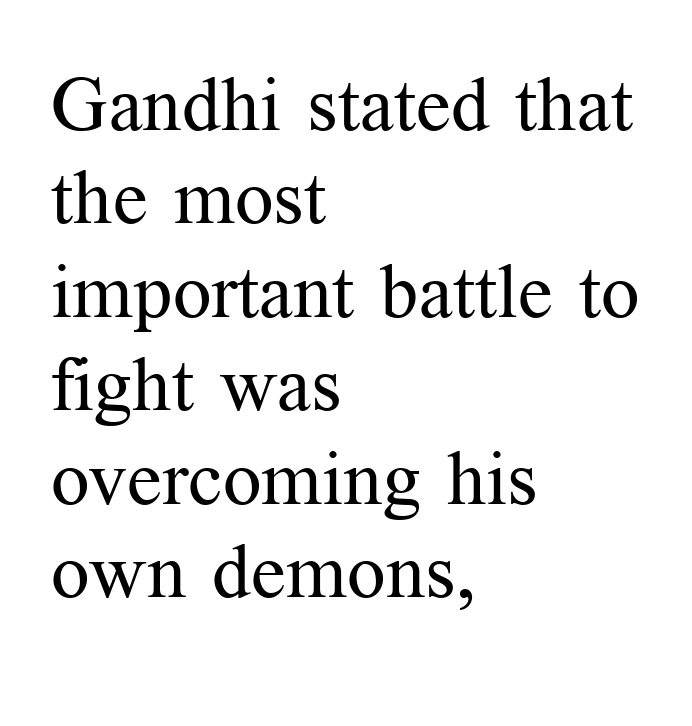
Quick note: underline off. Character widths vary here, with narrow letters taking less room than wide ones. Nobody touched the tracking dial on this one. These lines are set flush left with a ragged right edge. The letters stand upright; this is a roman face.
